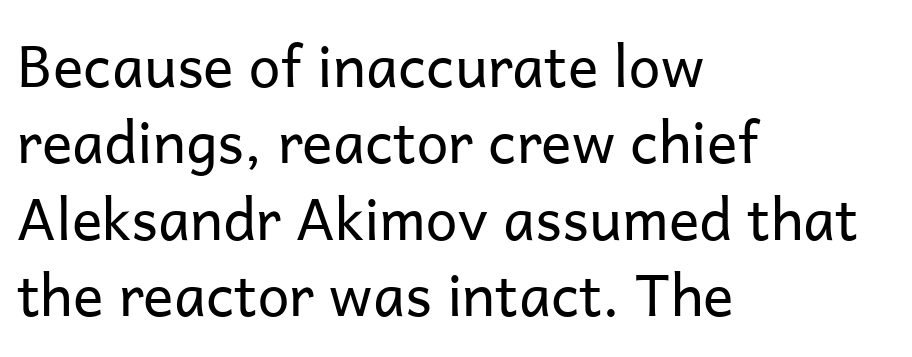
The face used here is proportionally spaced, like ordinary book or web type. Reading down the block, your eye returns to a fixed left position each line. Each new line begins a customary step beneath the previous one. This sample uses a sans-serif face. Default kerning and tracking; the words read as compact shapes.
